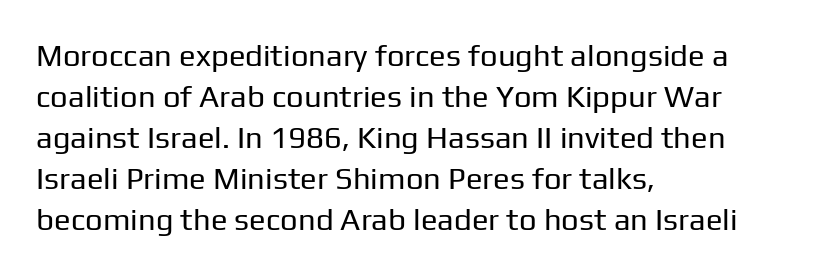
Q: Is the text bold? A: No.
Q: Is the text italic (slanted)? A: No, it is upright.
Q: Is the typeface a serif or a sans-serif typeface? A: Sans-serif.
Q: Is the text underlined? A: No.
Q: How is the paragraph aligned? A: Left-aligned.
Q: Is the spacing between letters normal or unusually wide? A: Normal.
Q: Is the spacing between lines tight, normal or loose? A: Normal.
Q: Width (condensed, normal, or wide)? A: Normal.
Q: Stroke contrast? A: Low.
Q: x-height? A: Medium.
Q: Monospaced? A: No.
